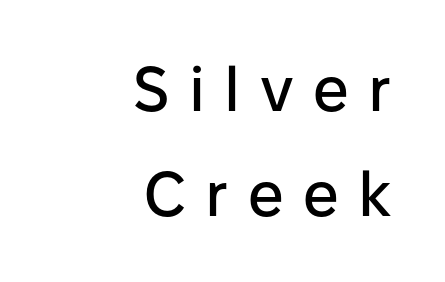
The image shows 63 px sans-serif type, upright; set right-aligned, normal line spacing (1.66x), unusually wide letter spacing (+0.31 em), not underlined; low stroke contrast and a medium x-height.
